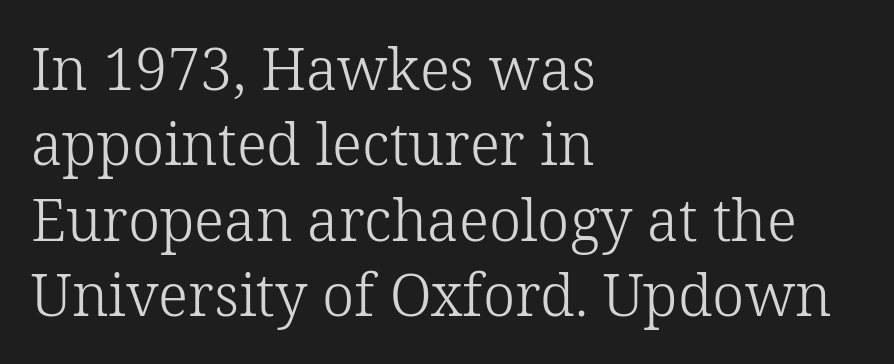
The image shows 58 px light serif type, upright; set left-aligned, normal line spacing (1.3x), normal letter spacing, not underlined; low stroke contrast and a medium x-height.
